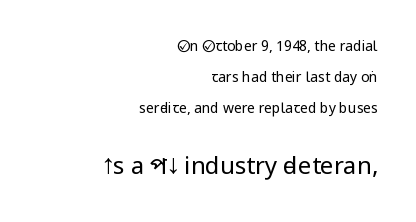
Q: Is the text bold? A: No.
Q: Is the text italic (slanted)? A: No, it is upright.
Q: Is the text underlined? A: No.
Q: How is the paragraph aligned? A: Right-aligned.
Q: Is the spacing between letters normal or unusually wide? A: Normal.
Q: Is the spacing between lines tight, normal or loose? A: Loose.
Q: Which block of text is set in a larger size, the first (top) or the second (bottom)? A: The second (bottom) one.
